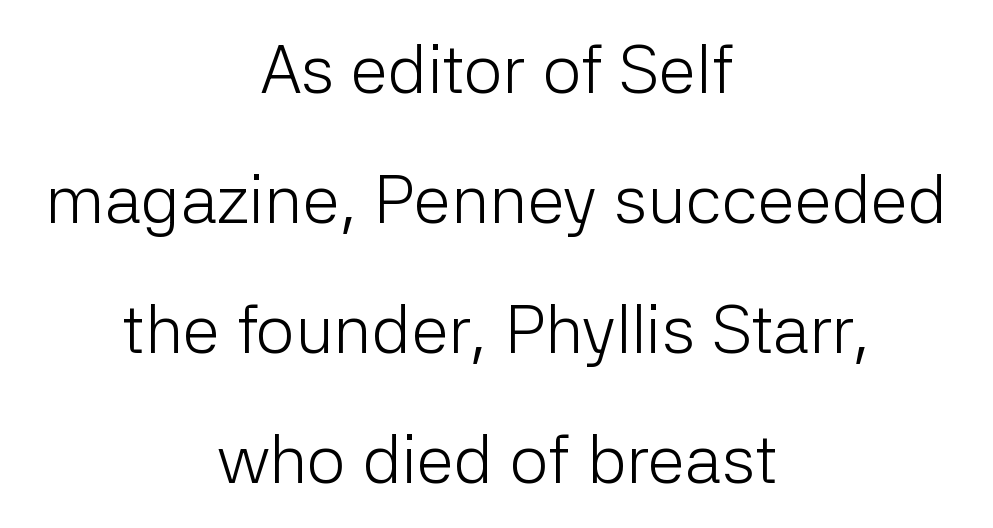
{"serif": "no", "italic": "no", "bold": "no", "weight": "light", "width": "normal", "stroke_contrast": "low", "x_height": "medium", "monospaced": "no", "underline": "no", "align": "center", "line_spacing": "loose", "line_spacing_ratio": 1.91, "letter_spacing": "normal", "letter_spacing_em": 0.0, "glyph_px": 68}
